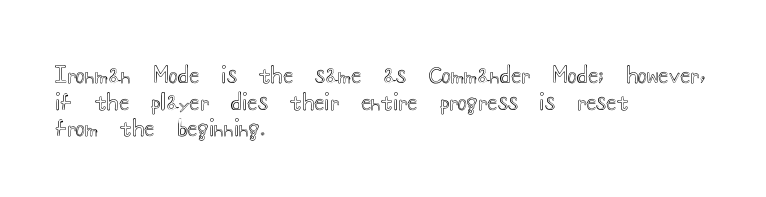
{"italic": "no", "underline": "no", "align": "left", "line_spacing_ratio": 1.21, "letter_spacing": "normal", "letter_spacing_em": 0.0, "glyph_px": 22}
